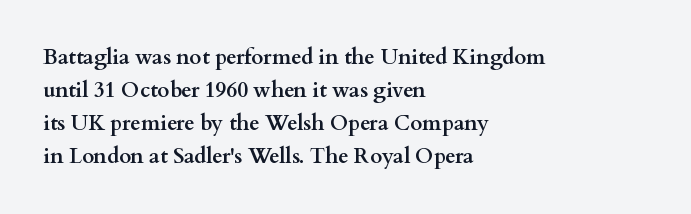
Q: Is the text bold? A: Yes.
Q: Is the text italic (slanted)? A: No, it is upright.
Q: Is the text underlined? A: No.
Q: How is the paragraph aligned? A: Left-aligned.
Q: Is the spacing between letters normal or unusually wide? A: Normal.
Q: Is the spacing between lines tight, normal or loose? A: Normal.
